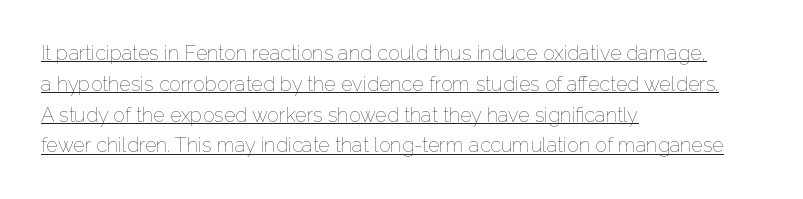
The image shows 20 px text type, upright; set left-aligned, normal line spacing (1.54x), normal letter spacing, underlined.
